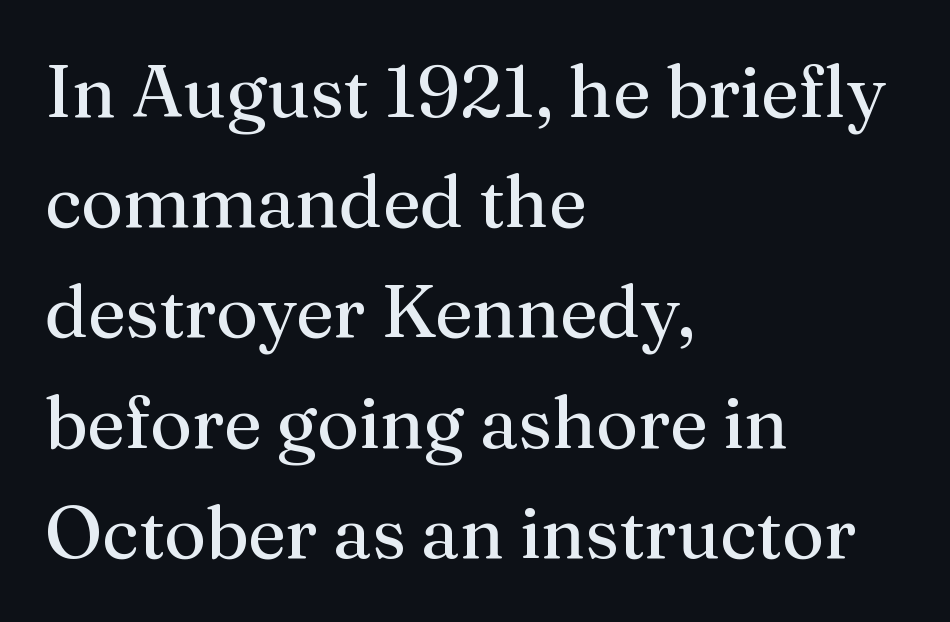
The image shows 73 px regular-weight serif type, upright; set left-aligned, normal line spacing (1.51x), normal letter spacing, not underlined; medium stroke contrast and a medium x-height.
